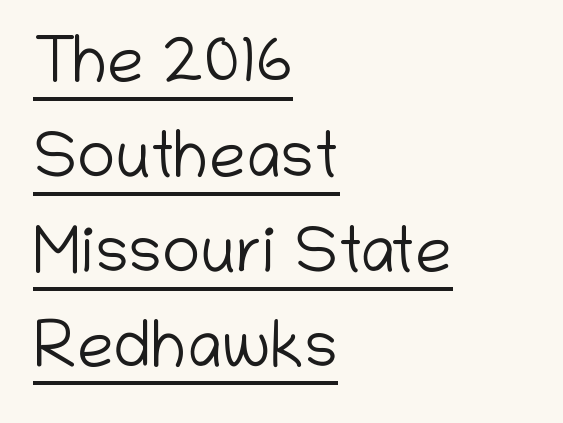
Casual observation: everything's shoved over to the left. These lines are rendered in a variable-pitch font. Unbolded letterforms with no extra heft. Reading down the column, the eye jumps a familiar distance to each next line. This sample uses plain, unmodified letter spacing.
